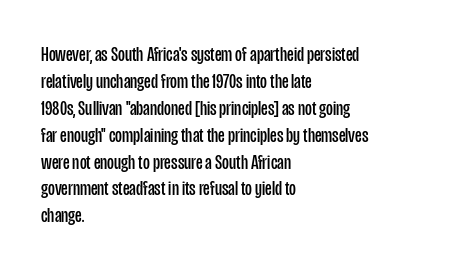
These lines keep a tight, regular rhythm from letter to letter. The rows are spaced the way most documents space them. Nothing heavy about these letters — not bold at all. A roman cut, with each character standing at attention. Check under the words: just untouched page. All the whitespace from short lines collects on the right.
